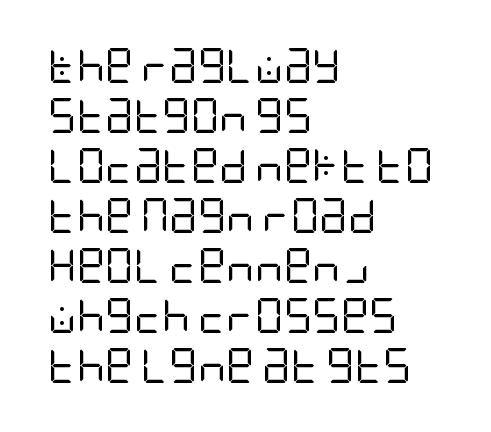
A quiet, ordinary-to-light weight characterises the typeface. If you drew a line through each stem, it would be perfectly vertical. A typesetter would label this face a sans. The setting favours the left margin, as ordinary paragraphs usually do.
